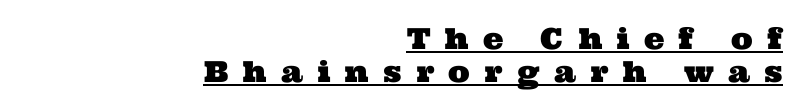
Q: Is the typeface a serif or a sans-serif typeface? A: Serif.
Q: Is the text underlined? A: Yes.
Q: How is the paragraph aligned? A: Right-aligned.
Q: Is the spacing between letters normal or unusually wide? A: Unusually wide.
Q: Is the spacing between lines tight, normal or loose? A: Tight.
Q: Width (condensed, normal, or wide)? A: Wide.
Q: Stroke contrast? A: Medium.
Q: x-height? A: Medium.
Q: Monospaced? A: No.
